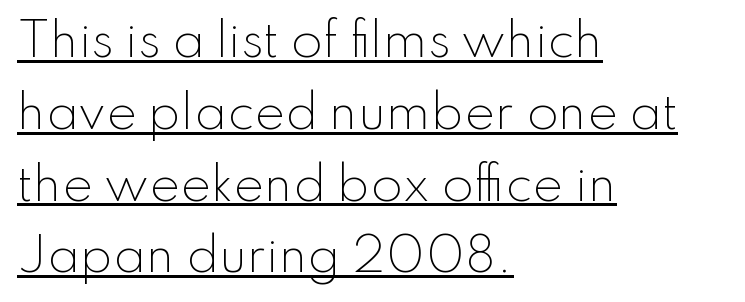
Weight class: somewhere from thin through regular. The paragraph shown leans on its left margin. The rendered words wear a rule along their underside. You could not count columns in this text — the font is proportionally spaced. Does extra space separate the letters? No, they use regular spacing.
